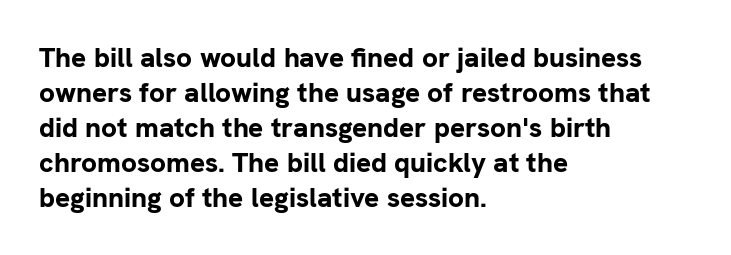
Every character sits straight up, as roman type does. Look at the stroke-to-counter ratio: heavy, a bold. Honestly, the letter spacing is just normal — you wouldn't notice it. How would I describe the line gaps? Plain and ordinary.
